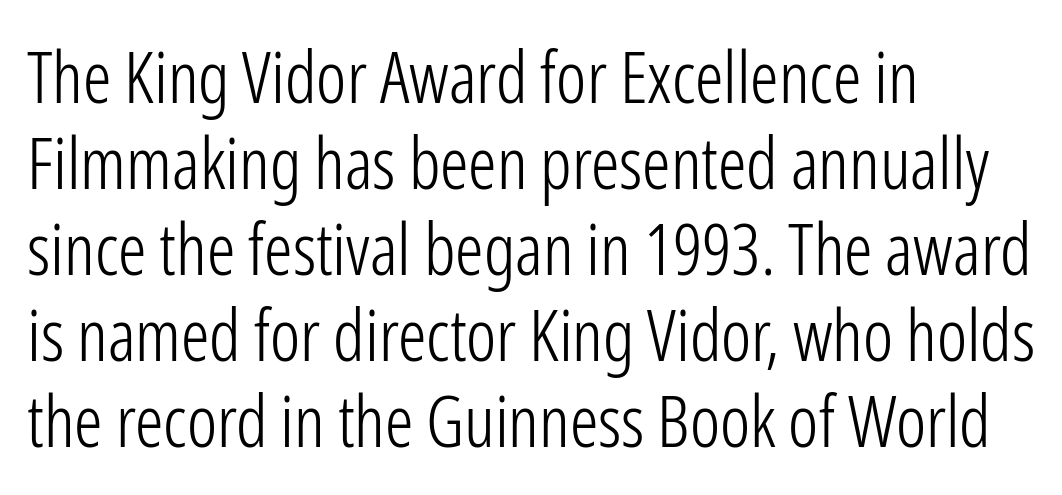
Q: Is the text bold? A: No.
Q: Is the text italic (slanted)? A: No, it is upright.
Q: Is the typeface a serif or a sans-serif typeface? A: Sans-serif.
Q: Is the text underlined? A: No.
Q: How is the paragraph aligned? A: Left-aligned.
Q: Is the spacing between letters normal or unusually wide? A: Normal.
Q: Width (condensed, normal, or wide)? A: Condensed.
Q: Stroke contrast? A: Low.
Q: x-height? A: Medium.
Q: Monospaced? A: No.
